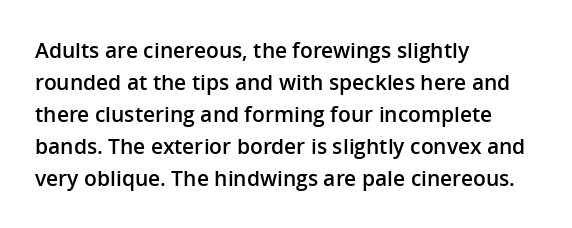
No word sits above an underline. This sample is left-justified, so line endings fall wherever the words run out. Honestly, the row spacing looks completely unremarkable. Students, this is semibold: more ink than regular, less than bold.
